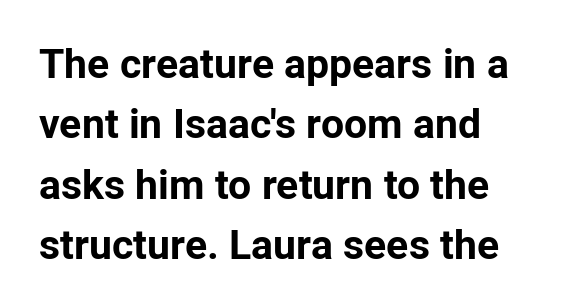
{"serif": "no", "italic": "no", "bold": "yes", "weight": "bold", "width": "normal", "stroke_contrast": "low", "x_height": "medium", "monospaced": "no", "underline": "no", "line_spacing": "normal", "line_spacing_ratio": 1.47, "letter_spacing": "normal", "letter_spacing_em": 0.0, "glyph_px": 41}
